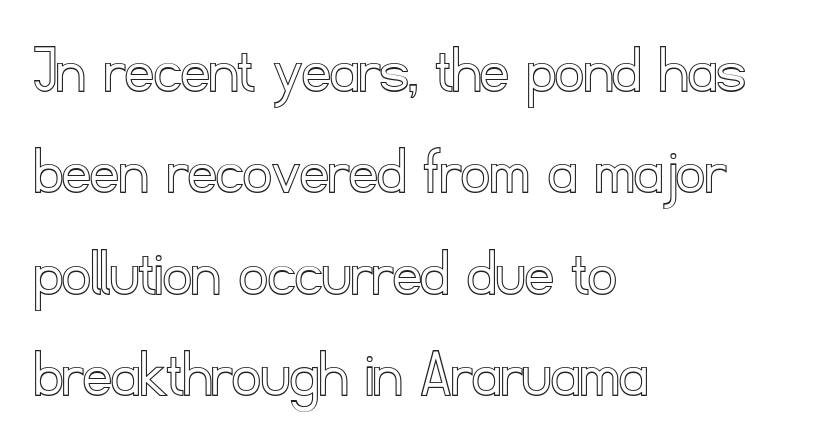
{"italic": "no", "width": "normal", "x_height": "small", "monospaced": "no", "underline": "no", "align": "left", "line_spacing": "normal", "line_spacing_ratio": 1.45, "letter_spacing": "normal", "letter_spacing_em": 0.0, "glyph_px": 70}
